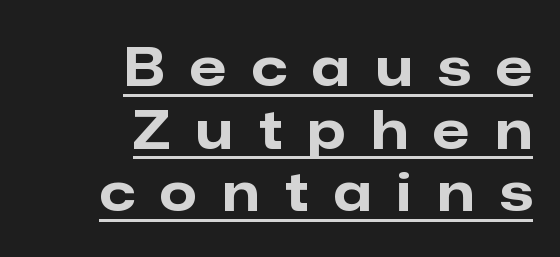
Q: Is the text bold? A: Yes.
Q: Is the text italic (slanted)? A: No, it is upright.
Q: Is the typeface a serif or a sans-serif typeface? A: Sans-serif.
Q: Is the text underlined? A: Yes.
Q: How is the paragraph aligned? A: Right-aligned.
Q: Is the spacing between letters normal or unusually wide? A: Unusually wide.
Q: Width (condensed, normal, or wide)? A: Normal.
Q: Stroke contrast? A: Low.
Q: x-height? A: Medium.
Q: Monospaced? A: No.
